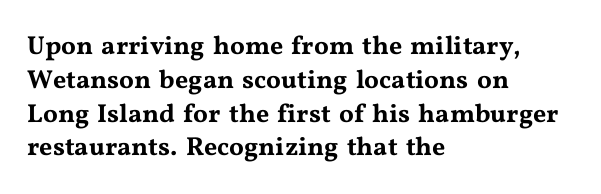
The image shows 26 px text type, upright; set left-aligned, normal line spacing (1.3x), normal letter spacing, not underlined.
